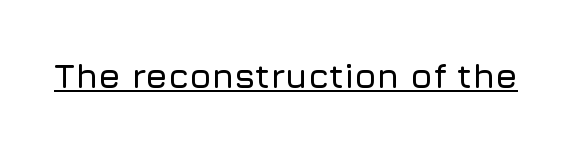
Q: Is the text italic (slanted)? A: No, it is upright.
Q: Is the typeface a serif or a sans-serif typeface? A: Sans-serif.
Q: Is the text underlined? A: Yes.
Q: Is the spacing between letters normal or unusually wide? A: Normal.
Q: Width (condensed, normal, or wide)? A: Normal.
Q: Stroke contrast? A: Low.
Q: x-height? A: Medium.
Q: Monospaced? A: No.
